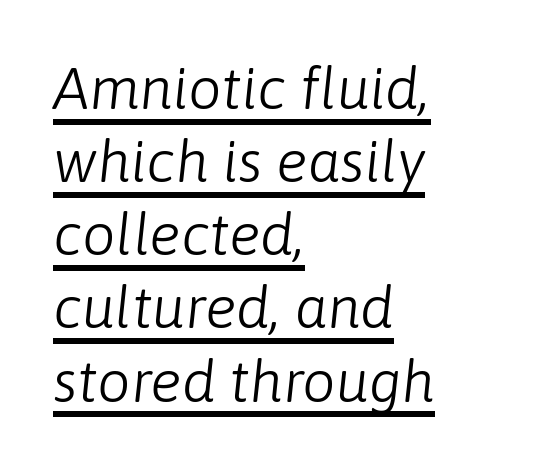
Q: Is the text bold? A: No.
Q: Is the text italic (slanted)? A: Yes, it leans right by about 6 degrees.
Q: Is the text underlined? A: Yes.
Q: How is the paragraph aligned? A: Left-aligned.
Q: Is the spacing between letters normal or unusually wide? A: Normal.
Q: Width (condensed, normal, or wide)? A: Normal.
Q: Stroke contrast? A: Low.
Q: x-height? A: Medium.
Q: Monospaced? A: No.
